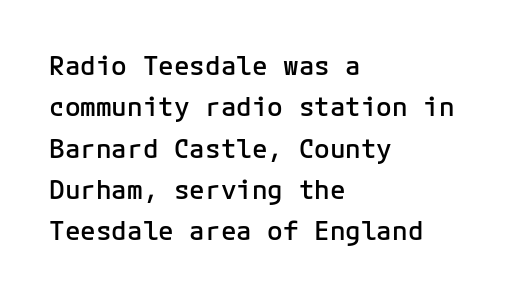
{"italic": "no", "bold": "semi", "underline": "no", "align": "left", "line_spacing": "normal", "line_spacing_ratio": 1.59, "letter_spacing": "normal", "letter_spacing_em": 0.0, "glyph_px": 26}
